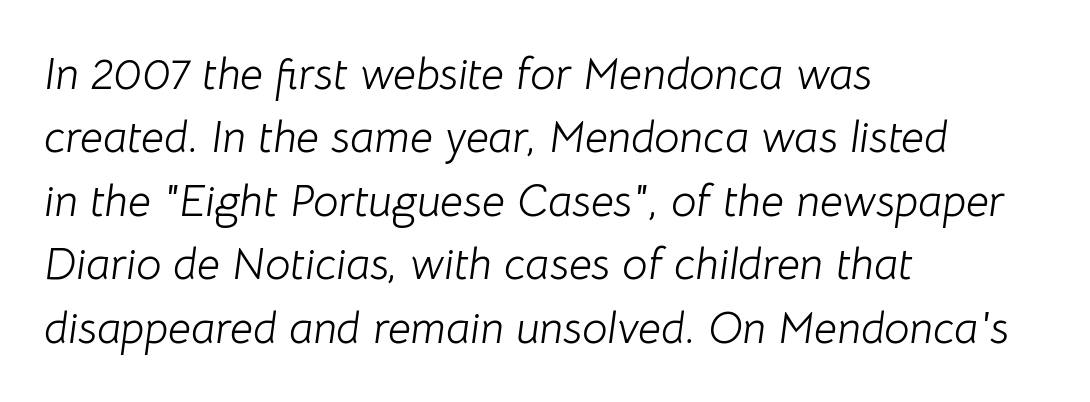
The image shows 45 px light type, italic (leaning right); set left-aligned, normal line spacing (1.41x), normal letter spacing, not underlined; low stroke contrast and a medium x-height.
